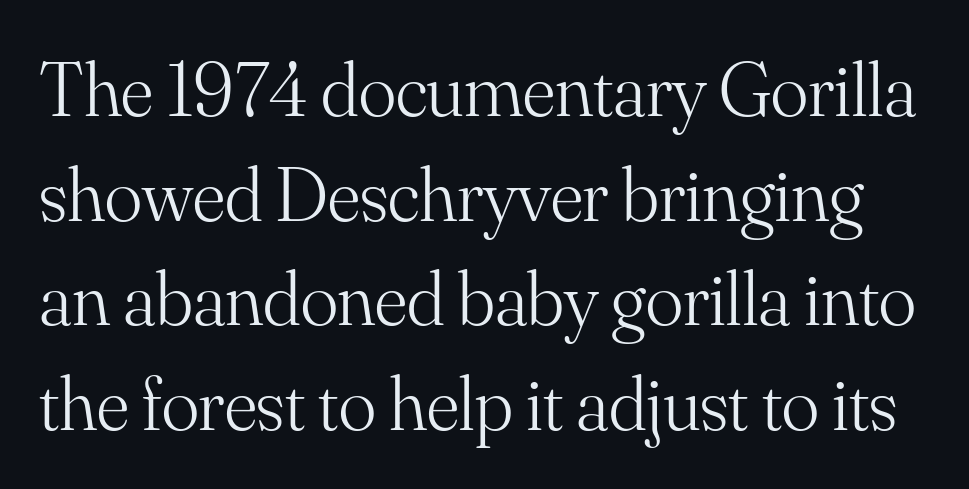
The image shows 78 px light serif type, upright; set normal line spacing (1.34x), normal letter spacing, not underlined; medium stroke contrast and a small x-height.
